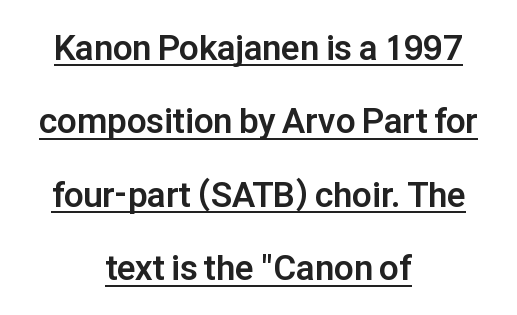
The image shows 35 px bold sans-serif type, upright; set centered, loose line spacing (2.1x), normal letter spacing, underlined; low stroke contrast and a medium x-height.
